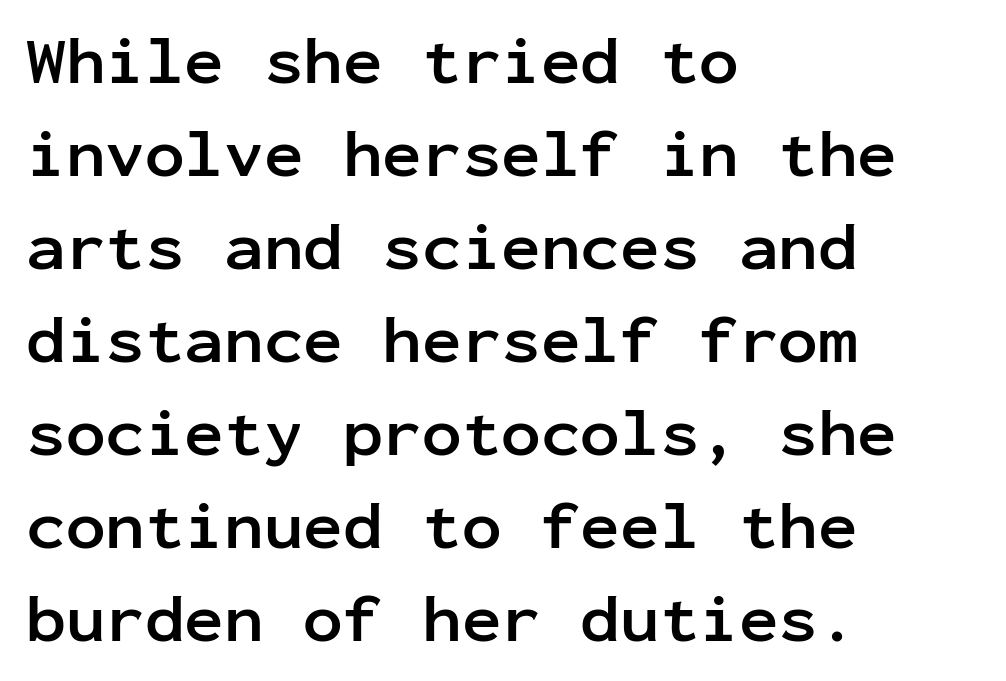
Q: Is the text bold? A: Yes.
Q: Is the text italic (slanted)? A: No, it is upright.
Q: Is the typeface a serif or a sans-serif typeface? A: Sans-serif.
Q: Is the text underlined? A: No.
Q: How is the paragraph aligned? A: Left-aligned.
Q: Is the spacing between letters normal or unusually wide? A: Normal.
Q: Is the spacing between lines tight, normal or loose? A: Normal.
Q: Width (condensed, normal, or wide)? A: Normal.
Q: Stroke contrast? A: Low.
Q: x-height? A: Medium.
Q: Monospaced? A: Yes.
